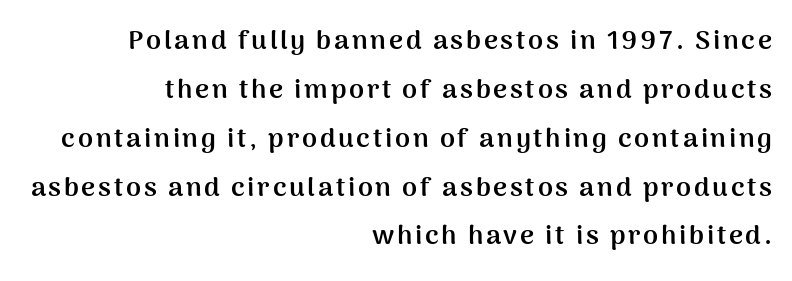
The image shows 27 px bold type, upright; set right-aligned, line spacing 1.81x, not underlined.
